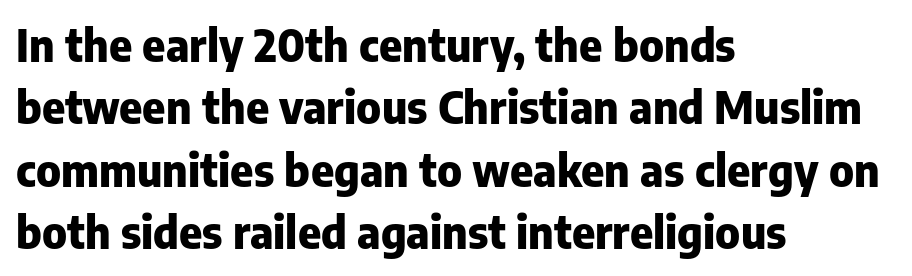
{"serif": "no", "italic": "no", "bold": "yes", "weight": "heavy", "width": "normal", "stroke_contrast": "low", "x_height": "medium", "monospaced": "no", "underline": "no", "align": "left", "line_spacing": "normal", "line_spacing_ratio": 1.42, "letter_spacing": "normal", "letter_spacing_em": 0.0, "glyph_px": 44}
